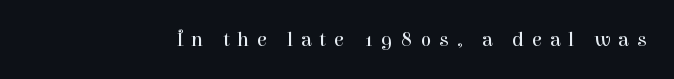
The image shows 21 px text type, upright; set unusually wide letter spacing (+0.36 em), not underlined.
